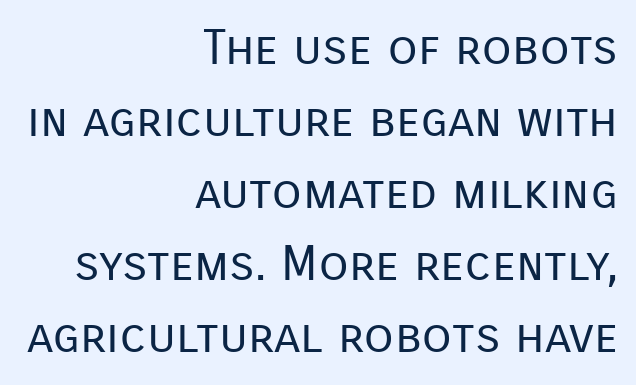
{"serif": "no", "italic": "no", "bold": "no", "weight": "regular", "width": "normal", "stroke_contrast": "low", "x_height": "medium", "monospaced": "no", "underline": "no", "align": "right", "line_spacing": "normal", "line_spacing_ratio": 1.47, "letter_spacing": "normal", "letter_spacing_em": 0.0, "glyph_px": 49}
